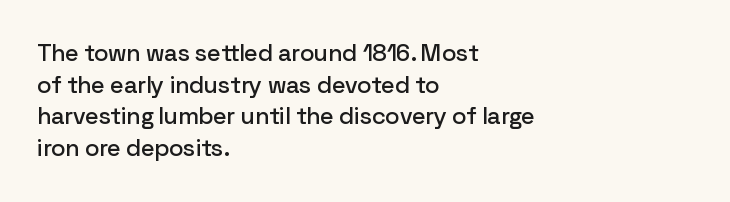
Q: Is the text italic (slanted)? A: No, it is upright.
Q: Is the text underlined? A: No.
Q: How is the paragraph aligned? A: Left-aligned.
Q: Is the spacing between letters normal or unusually wide? A: Normal.
Q: Is the spacing between lines tight, normal or loose? A: Normal.
